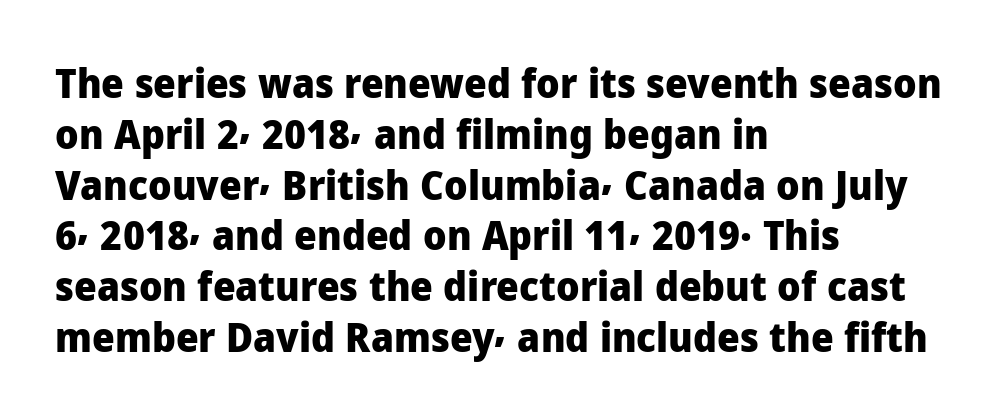
Typeset ragged right — the left edge is the straight one. How are the letters spaced? Ordinarily, with no added tracking. The glyphs are unaccompanied by any horizontal stroke below them. How heavy is the stroke? Heavy — this is a bold.
